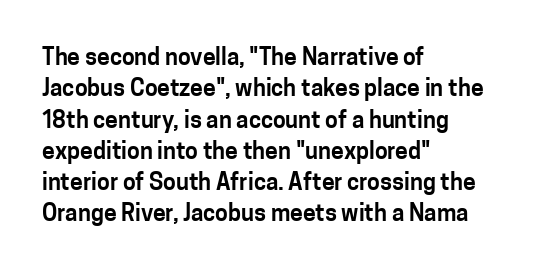
{"italic": "no", "underline": "no", "align": "left", "line_spacing": "normal", "line_spacing_ratio": 1.36, "letter_spacing": "normal", "letter_spacing_em": 0.0, "glyph_px": 23}
